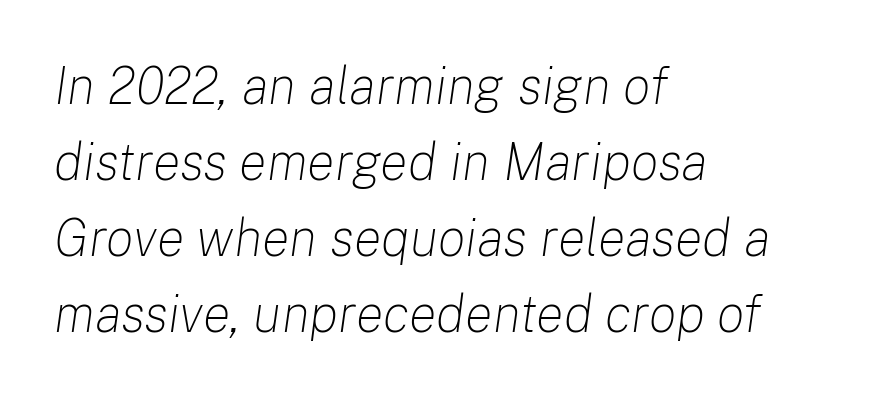
{"italic": "yes", "lean": "right", "slant_degrees": 8, "bold": "no", "weight": "light", "width": "normal", "stroke_contrast": "low", "x_height": "medium", "monospaced": "no", "underline": "no", "align": "left", "line_spacing": "normal", "line_spacing_ratio": 1.46, "letter_spacing": "normal", "letter_spacing_em": 0.0, "glyph_px": 52}
